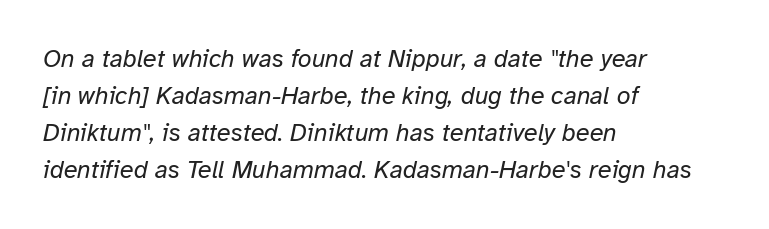
Q: Is the text bold? A: No.
Q: Is the text italic (slanted)? A: Yes, it leans right by about 12 degrees.
Q: Is the text underlined? A: No.
Q: How is the paragraph aligned? A: Left-aligned.
Q: Is the spacing between letters normal or unusually wide? A: Normal.
Q: Is the spacing between lines tight, normal or loose? A: Normal.
